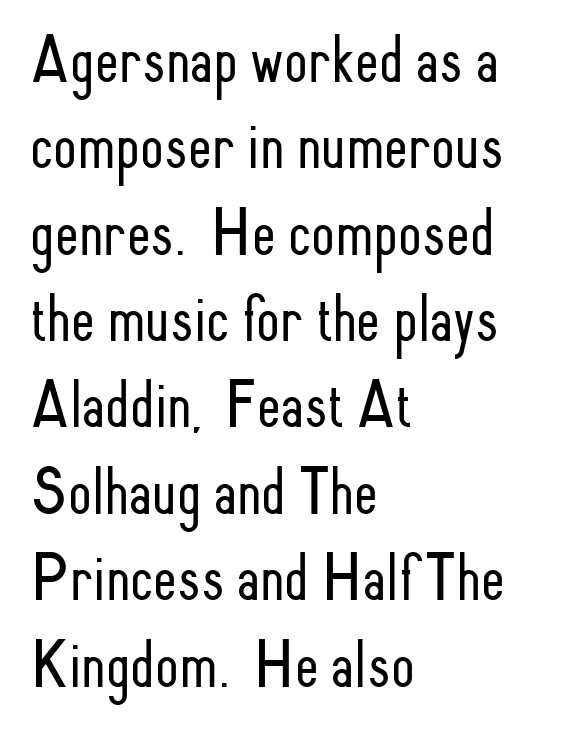
Q: Is the text bold? A: No.
Q: Is the text italic (slanted)? A: No, it is upright.
Q: Is the typeface a serif or a sans-serif typeface? A: Sans-serif.
Q: Is the text underlined? A: No.
Q: How is the paragraph aligned? A: Left-aligned.
Q: Is the spacing between letters normal or unusually wide? A: Normal.
Q: Is the spacing between lines tight, normal or loose? A: Normal.
Q: Width (condensed, normal, or wide)? A: Condensed.
Q: Stroke contrast? A: Low.
Q: x-height? A: Small.
Q: Monospaced? A: No.
